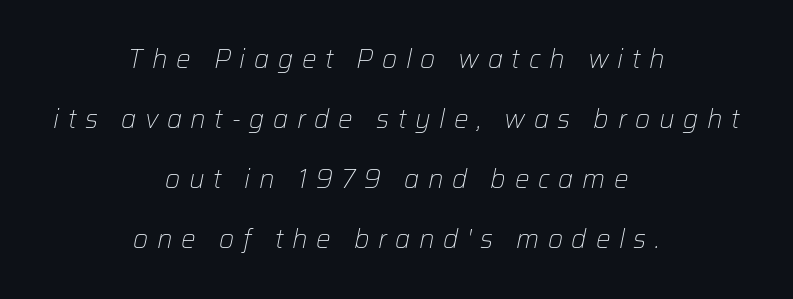
{"italic": "yes", "lean": "right", "slant_degrees": 12, "bold": "no", "underline": "no", "align": "center", "line_spacing": "loose", "line_spacing_ratio": 2.31, "letter_spacing": "wide", "letter_spacing_em": 0.33, "glyph_px": 26}
